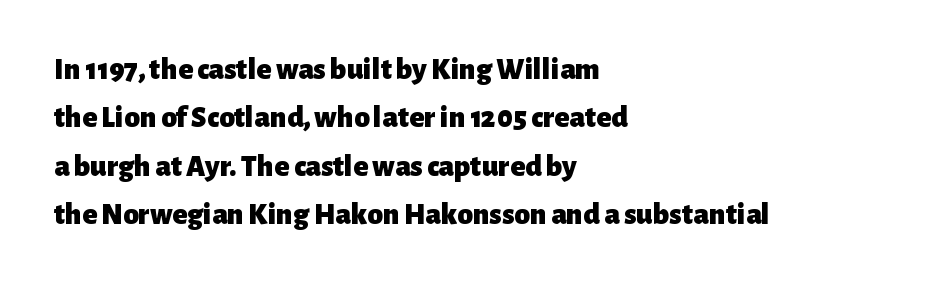
The image shows 31 px heavy sans-serif type, upright; set left-aligned, normal line spacing (1.56x), normal letter spacing, not underlined; low stroke contrast and a medium x-height.
